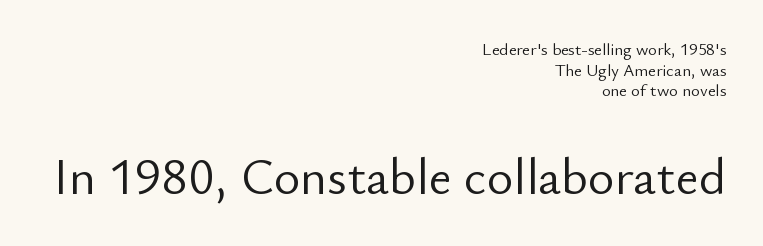
{"serif": "no", "italic": "no", "bold": "no", "weight": "light", "width": "normal", "stroke_contrast": "low", "x_height": "small", "monospaced": "no", "underline": "no", "align": "right", "line_spacing_ratio": 1.21, "letter_spacing": "normal", "letter_spacing_em": 0.0, "larger_block": "second", "size_ratio": 3.0, "glyph_px": 51}
